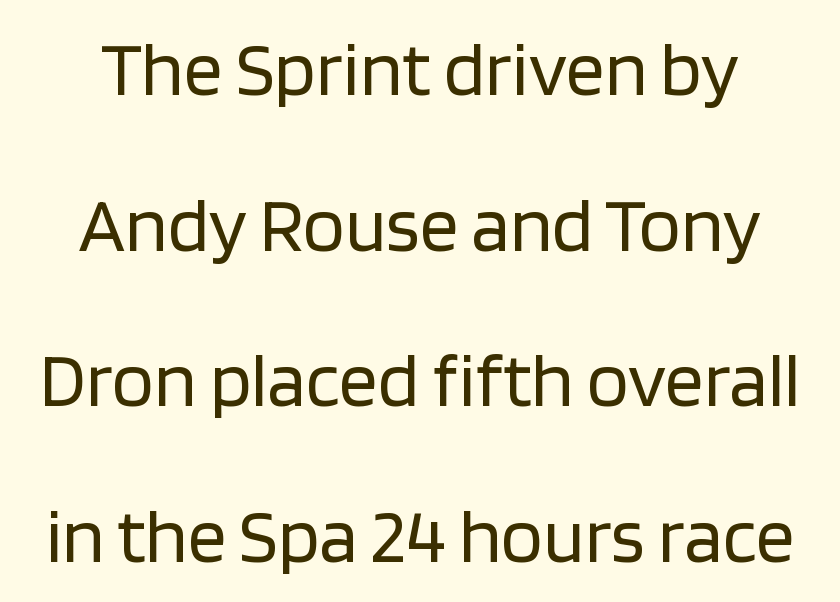
Is this a fixed-width face? No — the glyphs have proportional, varying widths. Font category for this specimen: sans-serif. The passage shown is not underscored anywhere. This block would shrink considerably if given ordinary leading; it's expanded now. This sample uses plain, unmodified letter spacing. The font's upright variant was chosen for this text.
